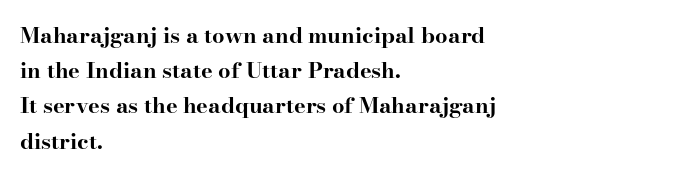
Q: Is the text bold? A: Yes.
Q: Is the text italic (slanted)? A: No, it is upright.
Q: Is the text underlined? A: No.
Q: How is the paragraph aligned? A: Left-aligned.
Q: Is the spacing between letters normal or unusually wide? A: Normal.
Q: Is the spacing between lines tight, normal or loose? A: Normal.
